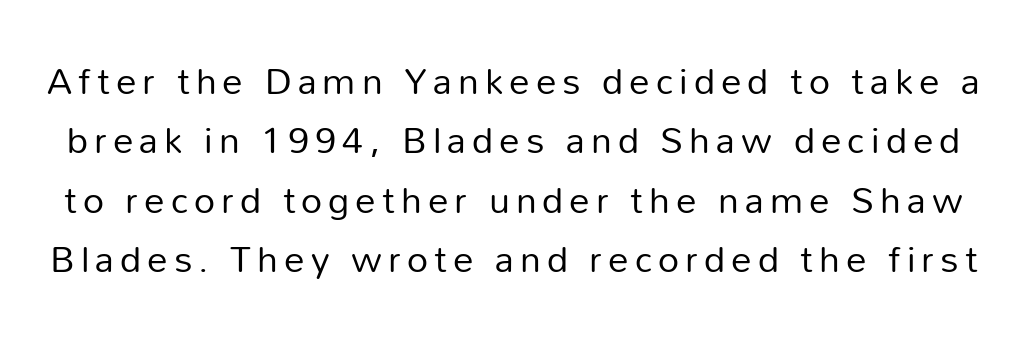
{"serif": "no", "italic": "no", "bold": "no", "weight": "regular", "width": "normal", "stroke_contrast": "low", "x_height": "medium", "monospaced": "no", "underline": "no", "line_spacing": "normal", "line_spacing_ratio": 1.45, "glyph_px": 41}
